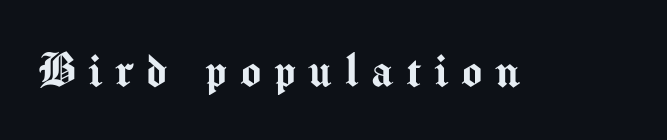
{"serif": "no", "italic": "no", "width": "normal", "stroke_contrast": "medium", "x_height": "medium", "monospaced": "no", "underline": "no", "letter_spacing": "wide", "letter_spacing_em": 0.24, "glyph_px": 54}
